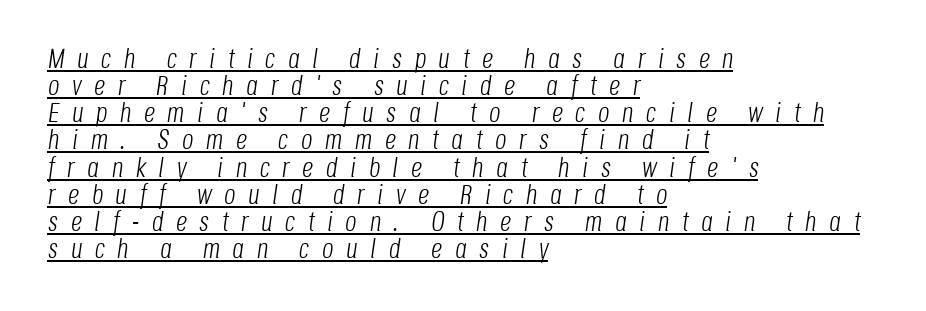
Notice how a bar underscores the lettering throughout. If you drew a line through each stem, it would be angled. Is this a fixed-width face? No — the glyphs have proportional, varying widths. Rows of type sit shoulder to shoulder in the vertical direction. Letters have the restrained weight of plain body copy at most. The horizontal fit of the characters is loose and conspicuously gappy.
